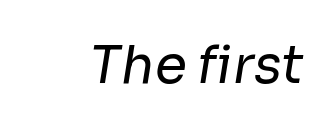
Q: Is the text bold? A: No.
Q: Is the typeface a serif or a sans-serif typeface? A: Sans-serif.
Q: Is the text underlined? A: No.
Q: Is the spacing between letters normal or unusually wide? A: Normal.
Q: Width (condensed, normal, or wide)? A: Normal.
Q: Stroke contrast? A: Low.
Q: x-height? A: Medium.
Q: Monospaced? A: No.
